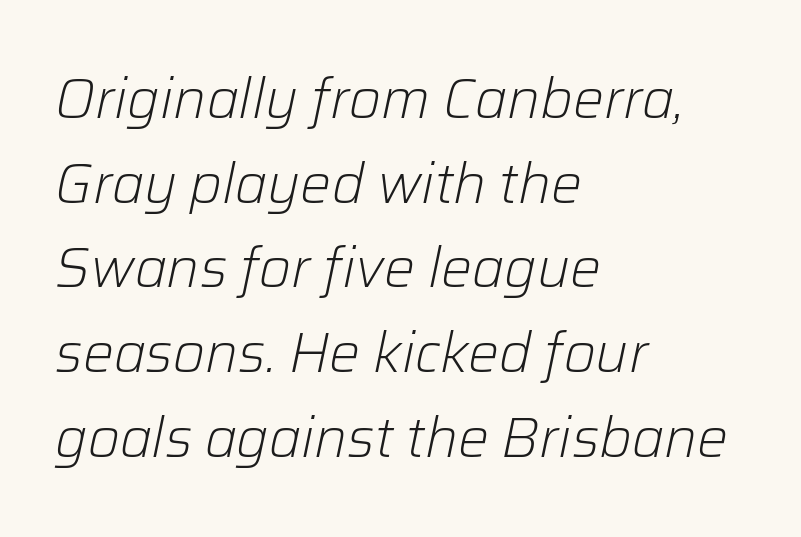
Baseline-to-baseline distance is the conventional proportion of letter height. No extra tracking has been applied to these lines. Is this a fixed-width face? No — the glyphs have proportional, varying widths. This rendering features lettering with no underline. Unbolded letterforms with no extra heft. The passage is arranged the way most books set body copy — flush left.
